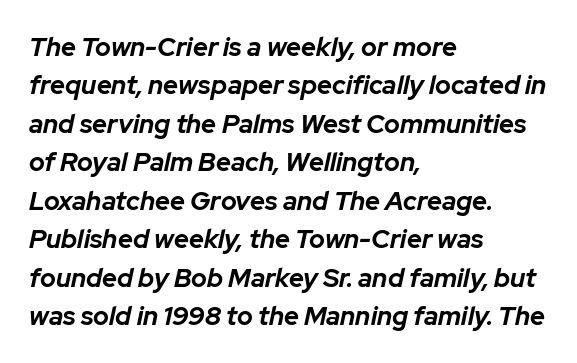
{"italic": "yes", "lean": "right", "slant_degrees": 12, "bold": "yes", "underline": "no", "align": "left", "line_spacing": "normal", "line_spacing_ratio": 1.48, "letter_spacing": "normal", "letter_spacing_em": 0.0, "glyph_px": 26}
